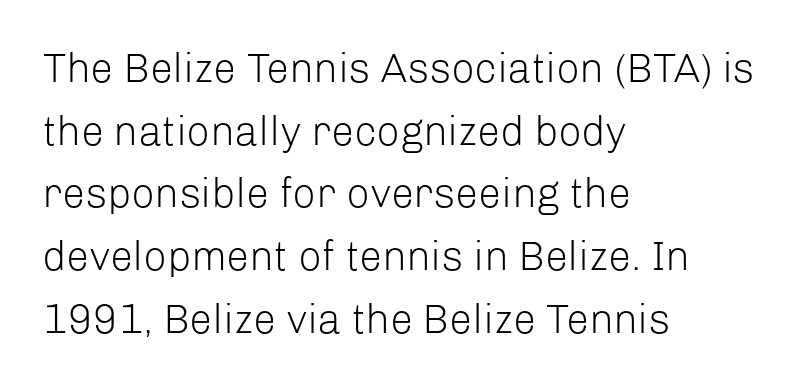
{"serif": "no", "italic": "no", "bold": "no", "weight": "light", "width": "normal", "stroke_contrast": "low", "x_height": "medium", "monospaced": "no", "underline": "no", "align": "left", "line_spacing": "normal", "line_spacing_ratio": 1.53, "letter_spacing": "normal", "letter_spacing_em": 0.0, "glyph_px": 41}
